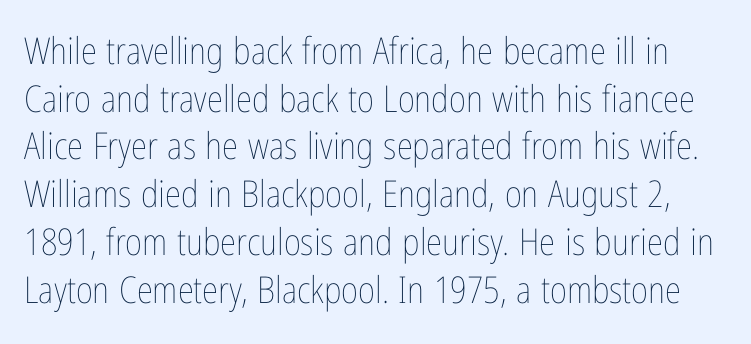
{"italic": "no", "bold": "no", "weight": "thin", "width": "condensed", "stroke_contrast": "low", "x_height": "medium", "monospaced": "no", "underline": "no", "line_spacing": "normal", "line_spacing_ratio": 1.29, "letter_spacing": "normal", "letter_spacing_em": 0.0, "glyph_px": 37}
